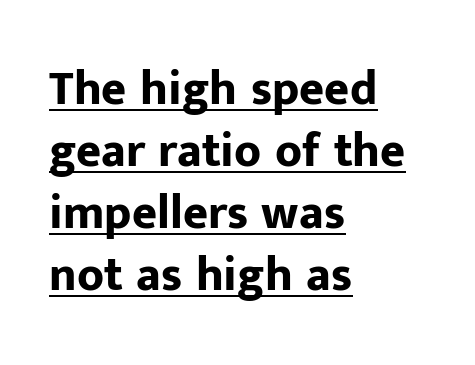
The image shows 48 px bold sans-serif type, upright; set left-aligned, normal line spacing (1.29x), normal letter spacing, underlined; low stroke contrast and a medium x-height.
